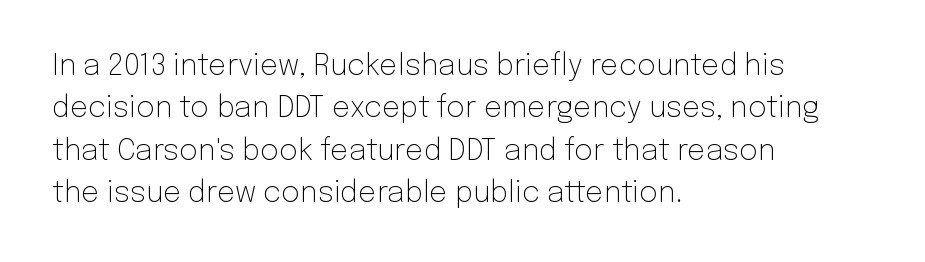
These glyphs show unthickened strokes, regular width or finer. Note the varied advance widths — an 'i' is clearly narrower than an 'm'. In terms of letterspacing, this is plain default setting. When letters stand straight like this, we call the style roman or upright. These lines are set flush left with a ragged right edge.
